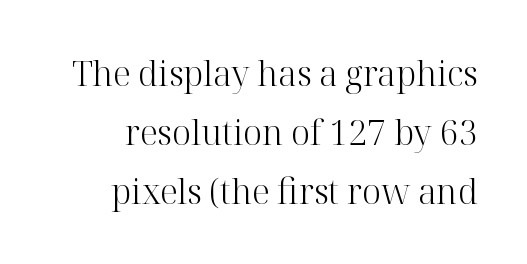
{"serif": "yes", "italic": "no", "bold": "no", "weight": "light", "width": "normal", "stroke_contrast": "high", "x_height": "medium", "monospaced": "no", "underline": "no", "line_spacing_ratio": 1.74, "letter_spacing": "normal", "letter_spacing_em": 0.0, "glyph_px": 34}
